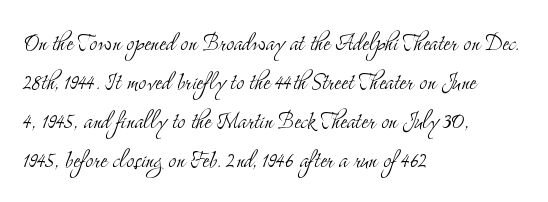
The lines in this sample share a left origin and differ only in where they stop. You could not count columns in this text — the font is proportionally spaced. Students, observe: this is what conventionally led text looks like. Descenders hang freely into open space.
